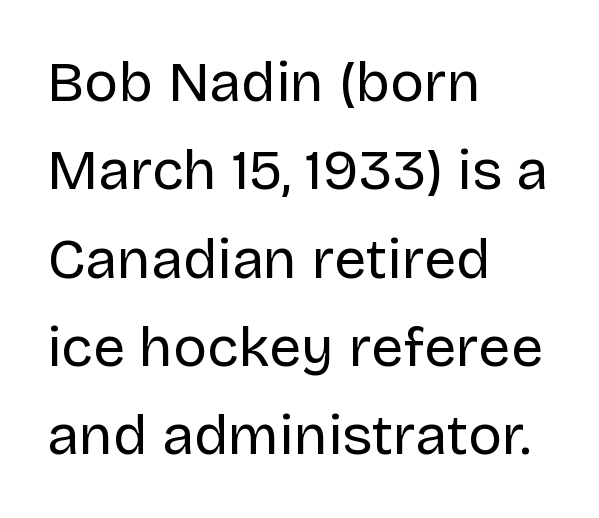
Q: Is the text bold? A: No.
Q: Is the text italic (slanted)? A: No, it is upright.
Q: Is the typeface a serif or a sans-serif typeface? A: Sans-serif.
Q: Is the text underlined? A: No.
Q: How is the paragraph aligned? A: Left-aligned.
Q: Is the spacing between letters normal or unusually wide? A: Normal.
Q: Is the spacing between lines tight, normal or loose? A: Normal.
Q: Width (condensed, normal, or wide)? A: Normal.
Q: Stroke contrast? A: Low.
Q: x-height? A: Large.
Q: Monospaced? A: No.
